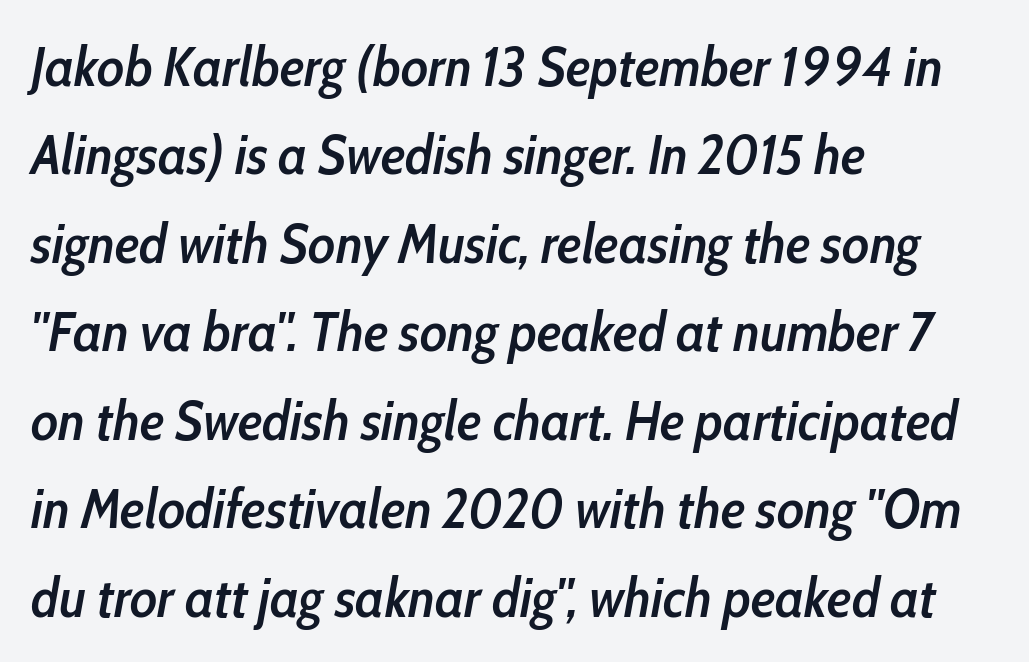
Q: Is the text bold? A: Semi-bold.
Q: Is the text italic (slanted)? A: Yes, it leans right by about 10 degrees.
Q: Is the text underlined? A: No.
Q: How is the paragraph aligned? A: Left-aligned.
Q: Is the spacing between letters normal or unusually wide? A: Normal.
Q: Is the spacing between lines tight, normal or loose? A: Normal.
Q: Width (condensed, normal, or wide)? A: Condensed.
Q: Stroke contrast? A: Low.
Q: x-height? A: Medium.
Q: Monospaced? A: No.
